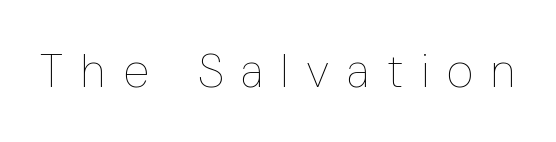
Does extra space separate the letters? Yes, quite a lot of it. This is the regular roman posture of the typeface. Has an underline been added? It has not. The passage shown is typed in a proportional face where columns would drift. The font sits on the lighter half of the weight spectrum, regular included.
